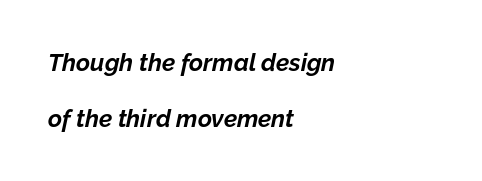
{"italic": "yes", "lean": "right", "slant_degrees": 12, "bold": "yes", "underline": "no", "align": "left", "line_spacing": "loose", "line_spacing_ratio": 2.32, "letter_spacing": "normal", "letter_spacing_em": 0.0, "glyph_px": 24}
